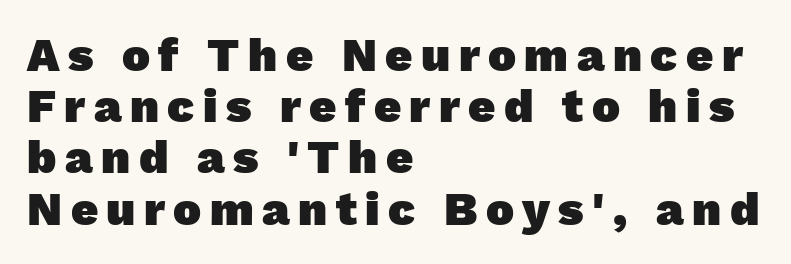
The type family on display is of the sans-serif kind. A full-strength bold gives these letters their thick strokes. The paragraph has a hard left edge and a soft right edge. You could not count columns in this text — the font is proportionally spaced.
